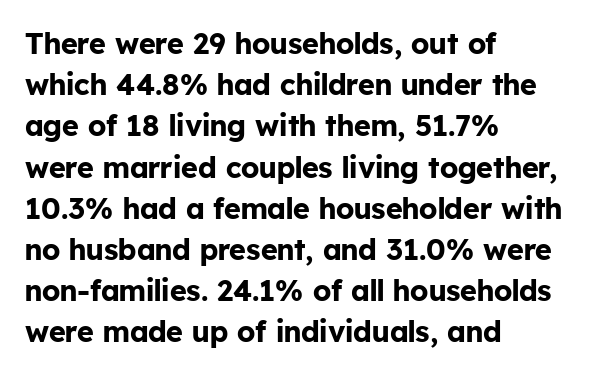
{"serif": "no", "italic": "no", "bold": "yes", "weight": "bold", "width": "normal", "stroke_contrast": "low", "x_height": "medium", "monospaced": "no", "underline": "no", "align": "left", "line_spacing": "normal", "line_spacing_ratio": 1.42, "letter_spacing": "normal", "letter_spacing_em": 0.0, "glyph_px": 29}
